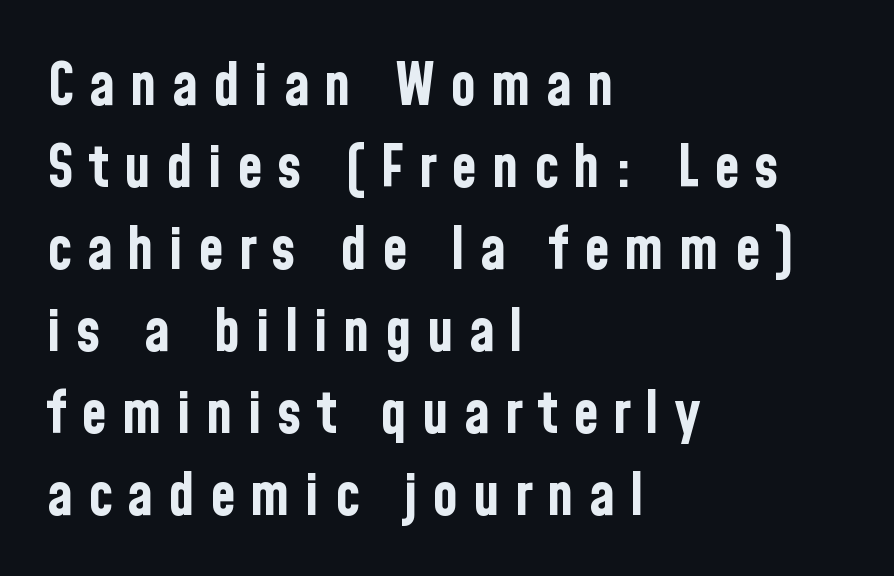
{"serif": "no", "italic": "no", "bold": "yes", "weight": "bold", "width": "condensed", "stroke_contrast": "low", "x_height": "medium", "monospaced": "no", "underline": "no", "align": "left", "line_spacing": "normal", "line_spacing_ratio": 1.39, "letter_spacing": "wide", "letter_spacing_em": 0.25, "glyph_px": 59}
